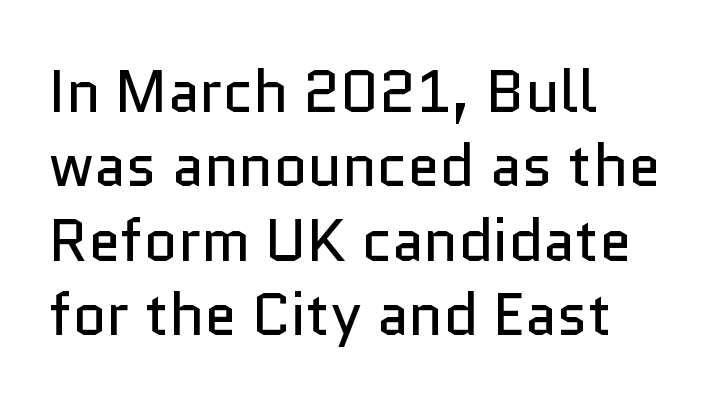
Q: Is the text bold? A: No.
Q: Is the text italic (slanted)? A: No, it is upright.
Q: Is the typeface a serif or a sans-serif typeface? A: Sans-serif.
Q: Is the text underlined? A: No.
Q: How is the paragraph aligned? A: Left-aligned.
Q: Is the spacing between letters normal or unusually wide? A: Normal.
Q: Is the spacing between lines tight, normal or loose? A: Normal.
Q: Width (condensed, normal, or wide)? A: Normal.
Q: Stroke contrast? A: Low.
Q: x-height? A: Medium.
Q: Monospaced? A: No.
